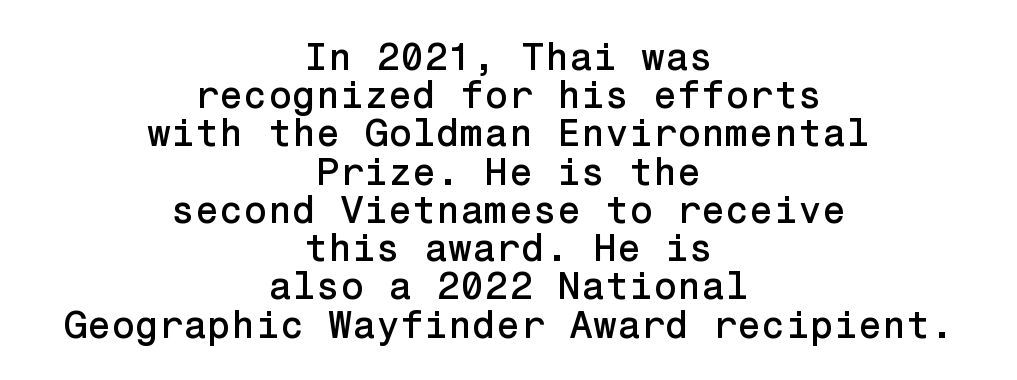
Type without underlining. Does the lettering tilt? It doesn't — this is upright. The setting favours the middle, as headings and verse often do. Compared with typical body copy, the letter spacing here is the same.
